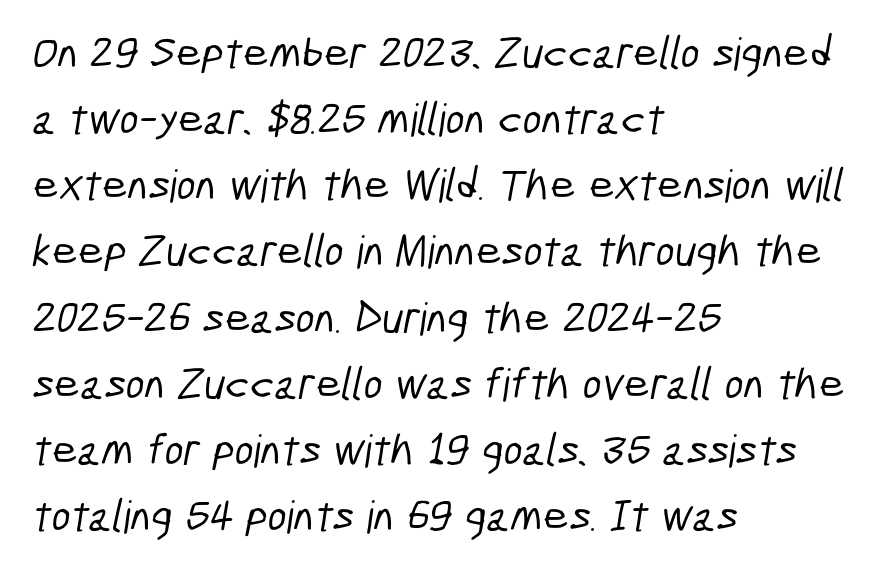
The image shows 45 px condensed sans-serif type; set left-aligned, normal line spacing (1.47x), normal letter spacing, not underlined; low stroke contrast and a medium x-height.
